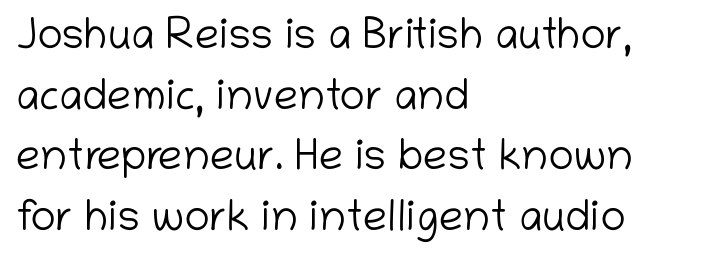
The strokes are not fattened; the text isn't bold. Characters follow at the spacing the type designer built in. Teacher's note: observe the even left margin — that is flush-left alignment. Is this a fixed-width face? No — the glyphs have proportional, varying widths. Rows of type keep a routine distance in the vertical direction.
